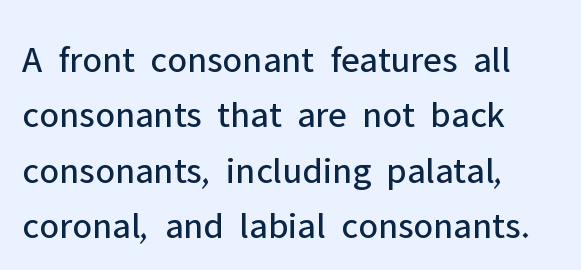
The image shows 38 px regular-weight sans-serif type, upright; set left-aligned, normal line spacing (1.46x), normal letter spacing, not underlined; low stroke contrast and a medium x-height.
